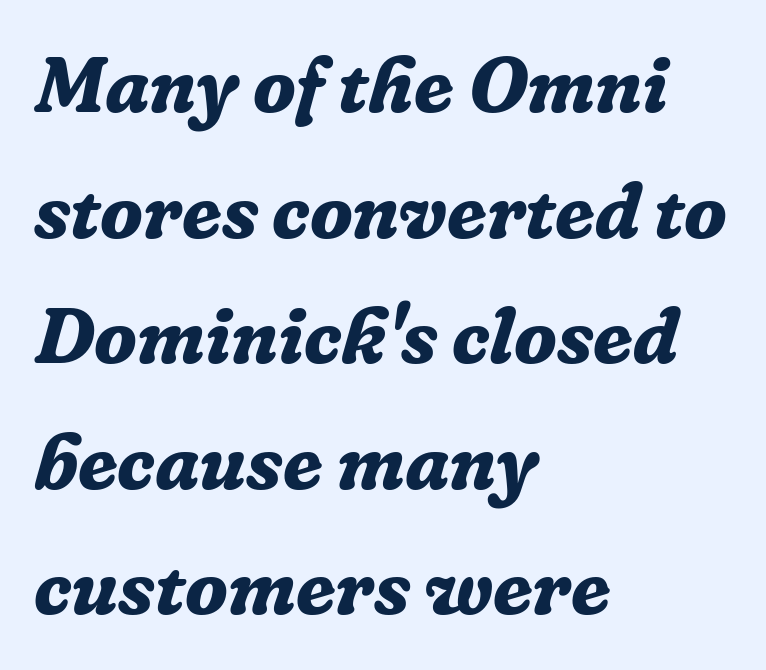
The space directly below the letters is spotless. These lines were composed using italics. Notice how descenders clear the ascenders below comfortably — that's standard leading. Examine the stroke ends and you'll spot serifs. The typesetter chose a ragged-right arrangement here.
